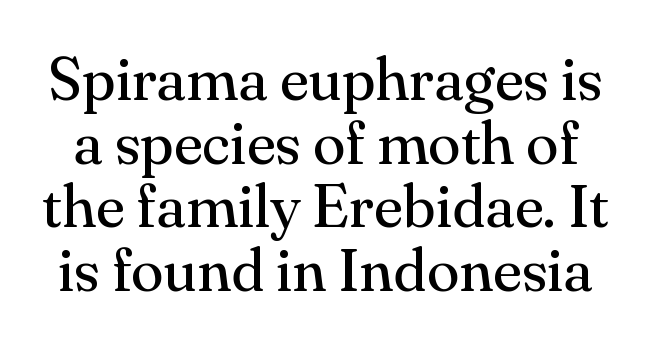
The image shows 60 px regular-weight serif type, upright; set tight line spacing (1.06x), normal letter spacing, not underlined; medium stroke contrast and a small x-height.
